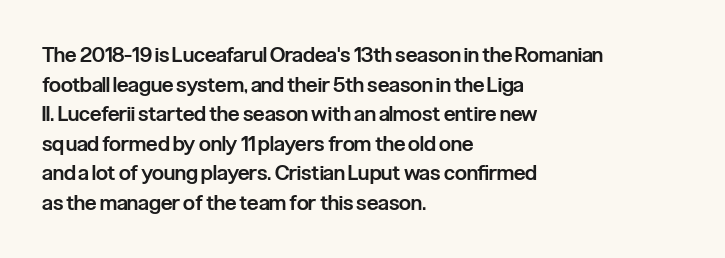
Q: Is the text bold? A: Semi-bold.
Q: Is the text italic (slanted)? A: No, it is upright.
Q: Is the text underlined? A: No.
Q: How is the paragraph aligned? A: Left-aligned.
Q: Is the spacing between letters normal or unusually wide? A: Normal.
Q: Is the spacing between lines tight, normal or loose? A: Normal.
